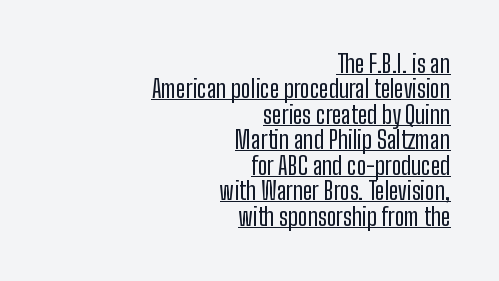
{"italic": "no", "bold": "no", "underline": "yes", "align": "right", "line_spacing": "tight", "line_spacing_ratio": 1.06, "letter_spacing": "normal", "letter_spacing_em": 0.0, "glyph_px": 24}
